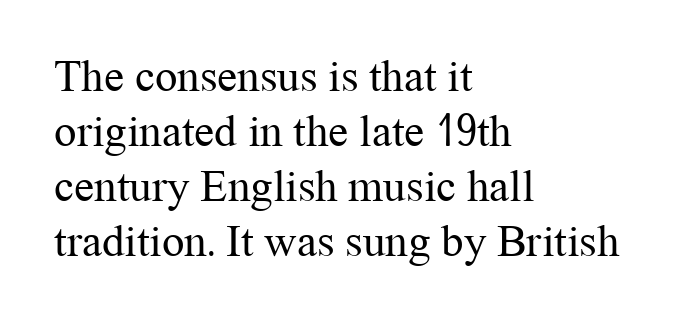
Q: Is the text bold? A: No.
Q: Is the text italic (slanted)? A: No, it is upright.
Q: Is the typeface a serif or a sans-serif typeface? A: Serif.
Q: Is the text underlined? A: No.
Q: How is the paragraph aligned? A: Left-aligned.
Q: Is the spacing between letters normal or unusually wide? A: Normal.
Q: Width (condensed, normal, or wide)? A: Normal.
Q: Stroke contrast? A: Medium.
Q: x-height? A: Medium.
Q: Monospaced? A: No.
